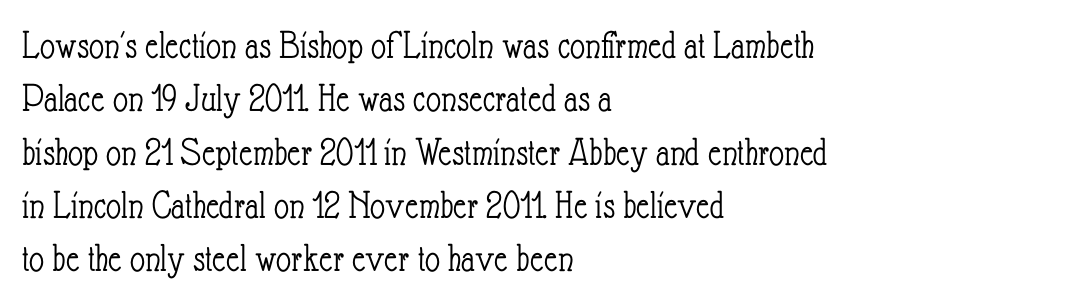
Q: Is the text bold? A: No.
Q: Is the text italic (slanted)? A: No, it is upright.
Q: Is the text underlined? A: No.
Q: How is the paragraph aligned? A: Left-aligned.
Q: Is the spacing between letters normal or unusually wide? A: Normal.
Q: Is the spacing between lines tight, normal or loose? A: Normal.
Q: Width (condensed, normal, or wide)? A: Condensed.
Q: Stroke contrast? A: Low.
Q: x-height? A: Small.
Q: Monospaced? A: No.
